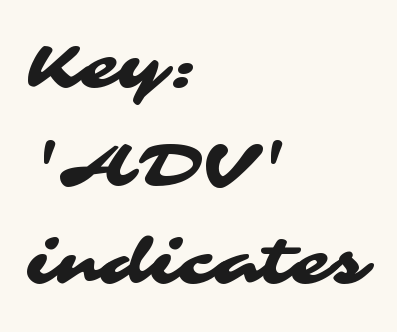
{"serif": "no", "width": "wide", "stroke_contrast": "medium", "x_height": "medium", "monospaced": "no", "underline": "no", "align": "left", "line_spacing": "normal", "line_spacing_ratio": 1.58, "letter_spacing": "normal", "letter_spacing_em": 0.0, "glyph_px": 62}
